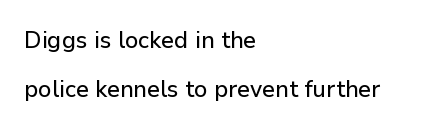
Q: Is the text italic (slanted)? A: No, it is upright.
Q: Is the text underlined? A: No.
Q: How is the paragraph aligned? A: Left-aligned.
Q: Is the spacing between letters normal or unusually wide? A: Normal.
Q: Is the spacing between lines tight, normal or loose? A: Loose.
